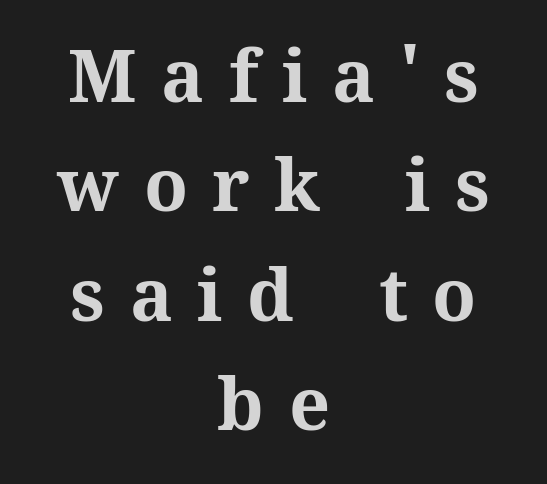
Q: Is the text bold? A: Yes.
Q: Is the text italic (slanted)? A: No, it is upright.
Q: Is the typeface a serif or a sans-serif typeface? A: Serif.
Q: Is the text underlined? A: No.
Q: How is the paragraph aligned? A: Centered.
Q: Is the spacing between letters normal or unusually wide? A: Unusually wide.
Q: Is the spacing between lines tight, normal or loose? A: Normal.
Q: Width (condensed, normal, or wide)? A: Normal.
Q: Stroke contrast? A: Medium.
Q: x-height? A: Medium.
Q: Monospaced? A: No.
